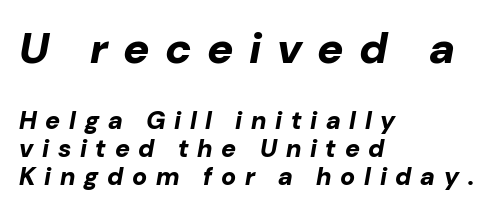
The image shows 44 px bold type, italic (leaning right); set left-aligned, tight line spacing (1.13x), unusually wide letter spacing (+0.35 em), not underlined; the first (top) block is 1.76x larger; low stroke contrast and a medium x-height.
